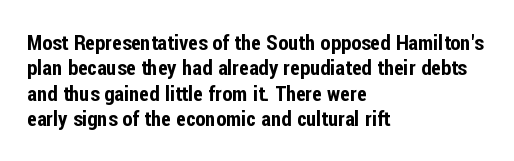
{"italic": "no", "underline": "no", "align": "left", "line_spacing_ratio": 1.21, "letter_spacing": "normal", "letter_spacing_em": 0.0, "glyph_px": 21}
